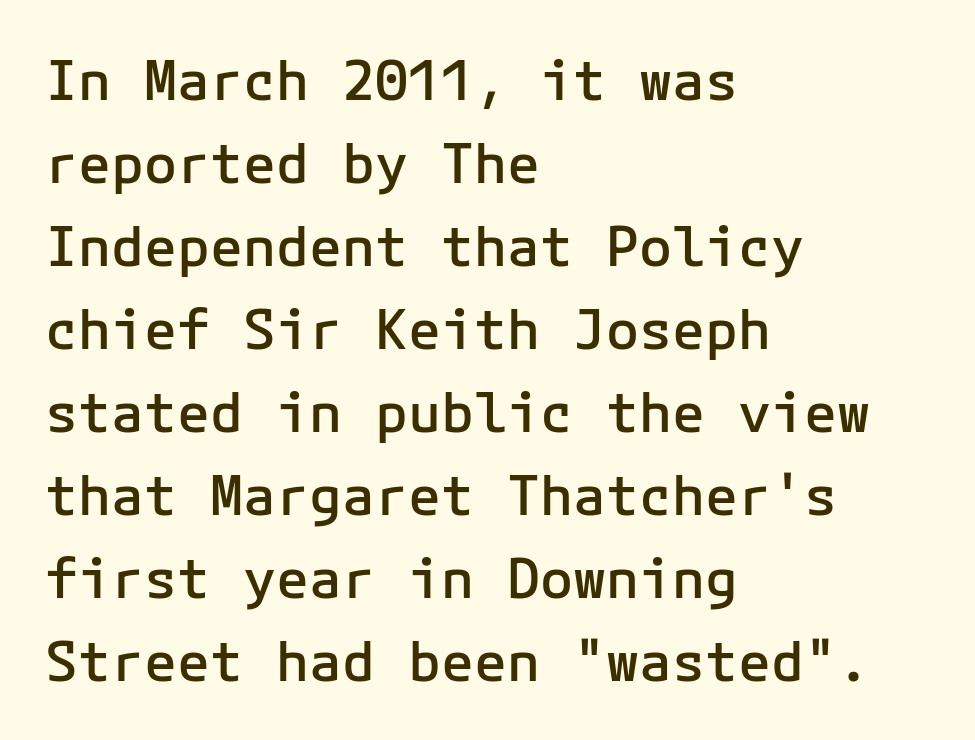
The image shows 55 px semibold sans-serif type, upright; set left-aligned, normal line spacing (1.51x), normal letter spacing, not underlined; low stroke contrast and a medium x-height.
